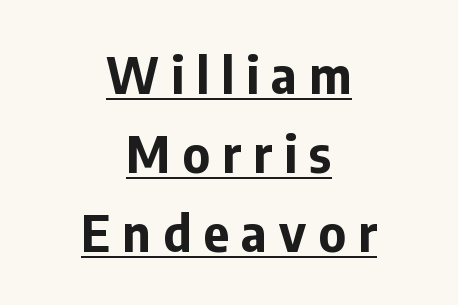
The image shows 50 px bold sans-serif type, upright; set centered, normal line spacing (1.58x), unusually wide letter spacing (+0.24 em), underlined; low stroke contrast and a medium x-height.
